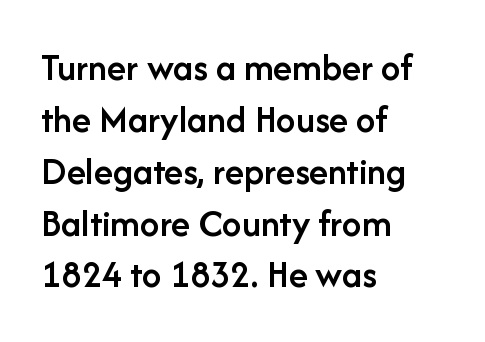
{"serif": "no", "italic": "no", "bold": "semi", "weight": "semibold", "width": "normal", "stroke_contrast": "low", "x_height": "medium", "monospaced": "no", "underline": "no", "align": "left", "line_spacing": "normal", "line_spacing_ratio": 1.33, "letter_spacing": "normal", "letter_spacing_em": 0.0, "glyph_px": 39}
